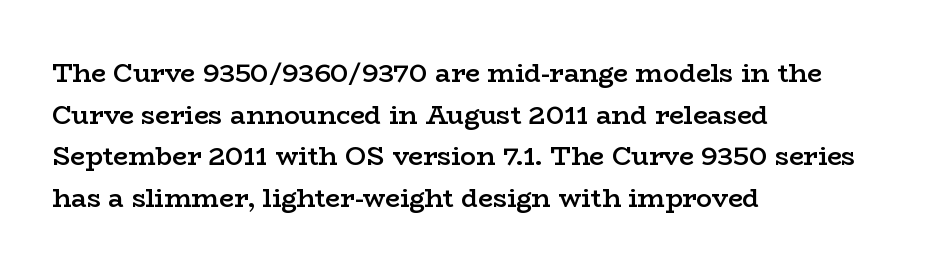
{"italic": "no", "bold": "semi", "underline": "no", "align": "left", "line_spacing": "normal", "line_spacing_ratio": 1.6, "letter_spacing": "normal", "letter_spacing_em": 0.0, "glyph_px": 26}
